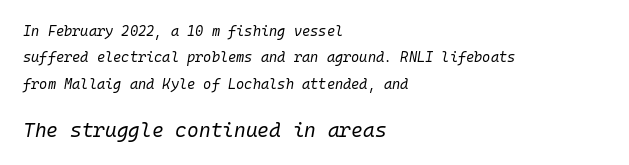
Q: Is the text bold? A: No.
Q: Is the text italic (slanted)? A: Yes, it leans right by about 10 degrees.
Q: Is the text underlined? A: No.
Q: How is the paragraph aligned? A: Left-aligned.
Q: Is the spacing between letters normal or unusually wide? A: Normal.
Q: Which block of text is set in a larger size, the first (top) or the second (bottom)? A: The second (bottom) one.
